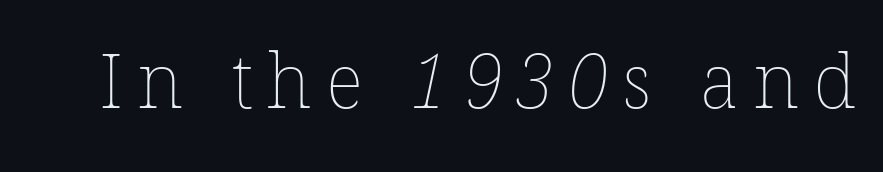
{"bold": "no", "weight": "thin", "width": "normal", "stroke_contrast": "low", "x_height": "medium", "monospaced": "no", "underline": "no", "glyph_px": 75}
